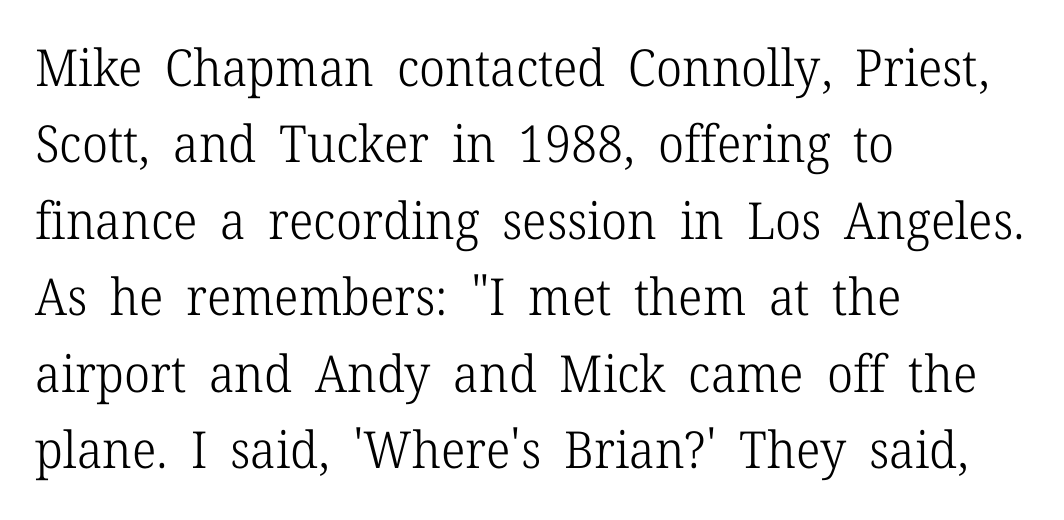
Character widths vary here, with narrow letters taking less room than wide ones. Notice how the stems are strictly vertical — no italics here. The block of text has a typical density, with ordinary space between rows. Weight class: somewhere from thin through regular.
